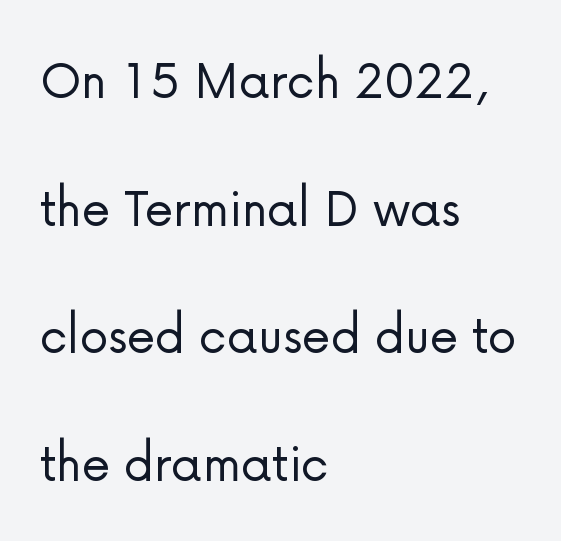
Compared with a centered layout, this one pins lines to the left instead. Honestly, the rows look like they've been pulled way apart. Do the characters align in a grid? No, the font is proportional. Beneath every word, the page is bare.
